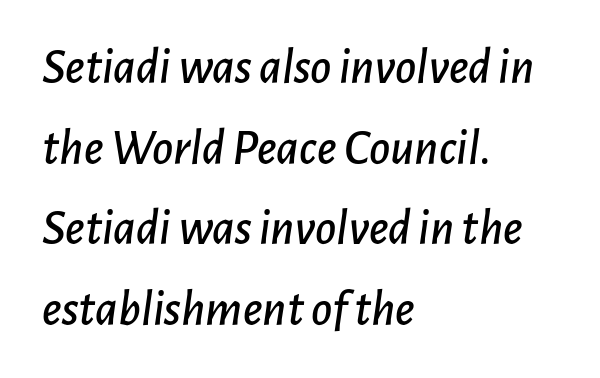
Compared with typical paragraphs, the rows here are spaced about the same. Is this a fixed-width face? No — the glyphs have proportional, varying widths. The gaps between neighbouring characters are ordinary and unremarkable. Quick note: italic.
